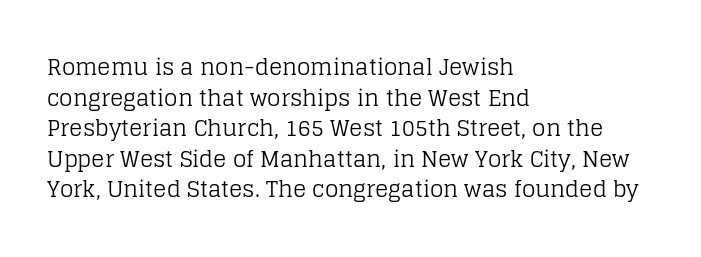
The image shows 22 px text type, upright; set left-aligned, normal line spacing (1.39x), normal letter spacing, not underlined.
